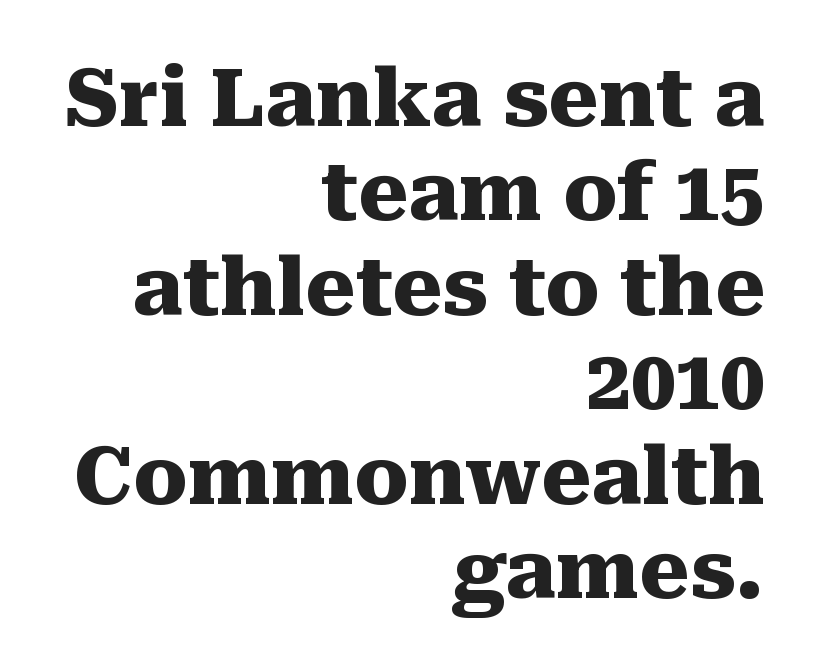
Q: Is the text bold? A: Yes.
Q: Is the text italic (slanted)? A: No, it is upright.
Q: Is the typeface a serif or a sans-serif typeface? A: Serif.
Q: Is the text underlined? A: No.
Q: How is the paragraph aligned? A: Right-aligned.
Q: Is the spacing between letters normal or unusually wide? A: Normal.
Q: Width (condensed, normal, or wide)? A: Normal.
Q: Stroke contrast? A: Medium.
Q: x-height? A: Medium.
Q: Monospaced? A: No.
